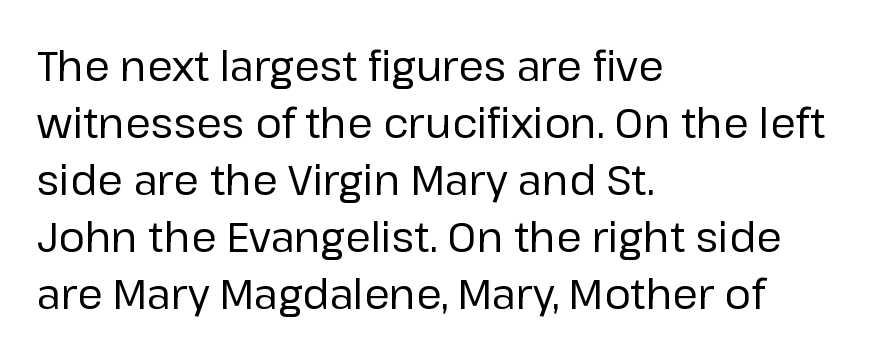
The image shows 41 px regular-weight sans-serif type, upright; set left-aligned, normal line spacing (1.39x), normal letter spacing, not underlined; low stroke contrast and a medium x-height.
